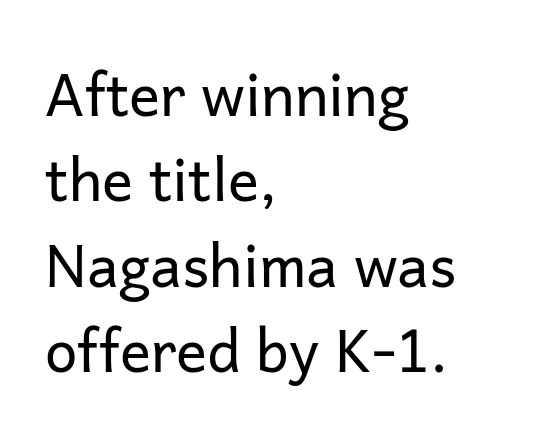
{"serif": "no", "italic": "no", "bold": "no", "weight": "regular", "width": "normal", "stroke_contrast": "low", "x_height": "medium", "monospaced": "no", "underline": "no", "align": "left", "line_spacing": "normal", "line_spacing_ratio": 1.47, "letter_spacing": "normal", "letter_spacing_em": 0.0, "glyph_px": 58}
